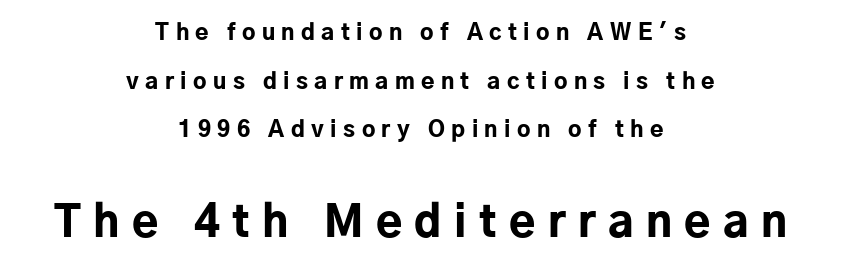
{"serif": "no", "italic": "no", "bold": "yes", "weight": "bold", "width": "normal", "stroke_contrast": "low", "x_height": "medium", "monospaced": "no", "underline": "no", "align": "center", "line_spacing": "loose", "line_spacing_ratio": 2.21, "letter_spacing": "wide", "letter_spacing_em": 0.29, "larger_block": "second", "size_ratio": 1.95, "glyph_px": 43}
